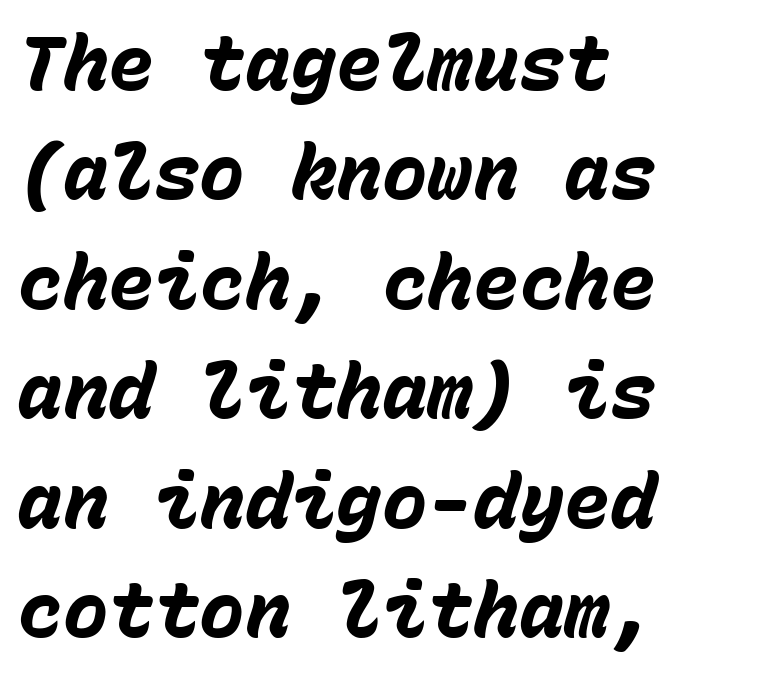
Q: Is the text bold? A: Yes.
Q: Is the text italic (slanted)? A: Yes, it leans right by about 15 degrees.
Q: Is the text underlined? A: No.
Q: How is the paragraph aligned? A: Left-aligned.
Q: Is the spacing between letters normal or unusually wide? A: Normal.
Q: Is the spacing between lines tight, normal or loose? A: Normal.
Q: Width (condensed, normal, or wide)? A: Normal.
Q: Stroke contrast? A: Low.
Q: x-height? A: Medium.
Q: Monospaced? A: Yes.
